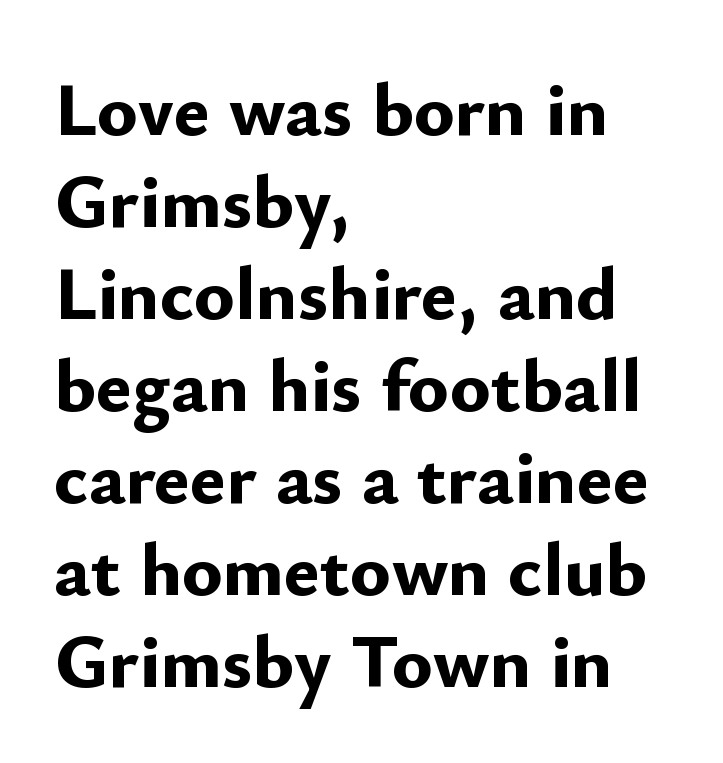
The image shows 76 px bold sans-serif type, upright; set left-aligned, line spacing 1.21x, normal letter spacing, not underlined; low stroke contrast and a small x-height.
